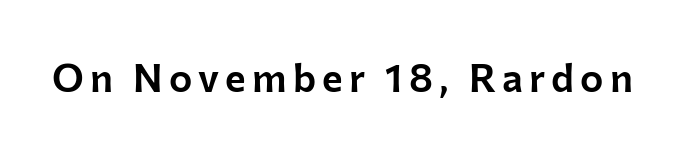
The image shows 39 px sans-serif type, upright; set not underlined; low stroke contrast and a medium x-height.
